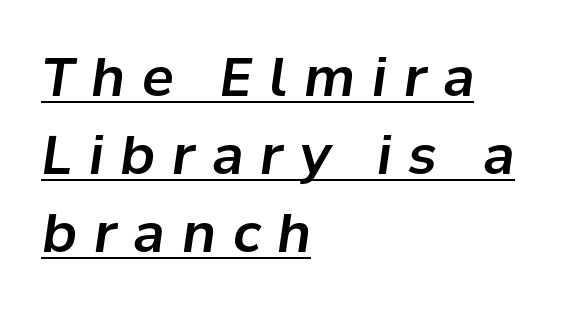
The image shows 53 px text type, italic (leaning right); set left-aligned, normal line spacing (1.47x), unusually wide letter spacing (+0.32 em), underlined; low stroke contrast and a medium x-height.
